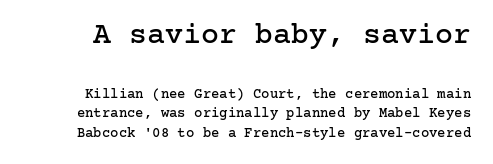
Q: Is the text italic (slanted)? A: No, it is upright.
Q: Is the typeface a serif or a sans-serif typeface? A: Serif.
Q: Is the text underlined? A: No.
Q: Is the spacing between letters normal or unusually wide? A: Normal.
Q: Is the spacing between lines tight, normal or loose? A: Normal.
Q: Which block of text is set in a larger size, the first (top) or the second (bottom)? A: The first (top) one.
Q: Width (condensed, normal, or wide)? A: Normal.
Q: Stroke contrast? A: Low.
Q: x-height? A: Medium.
